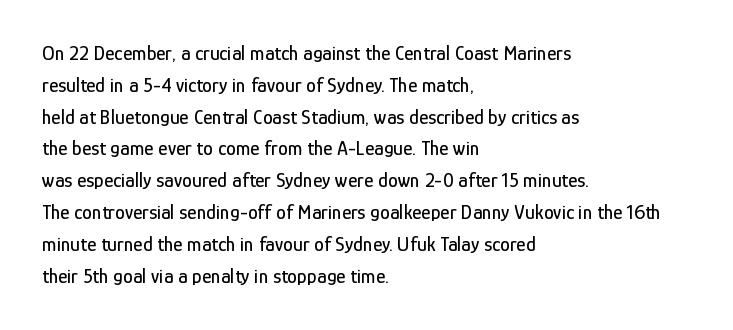
{"italic": "no", "underline": "no", "align": "left", "line_spacing": "normal", "line_spacing_ratio": 1.59, "letter_spacing": "normal", "letter_spacing_em": 0.0, "glyph_px": 20}
